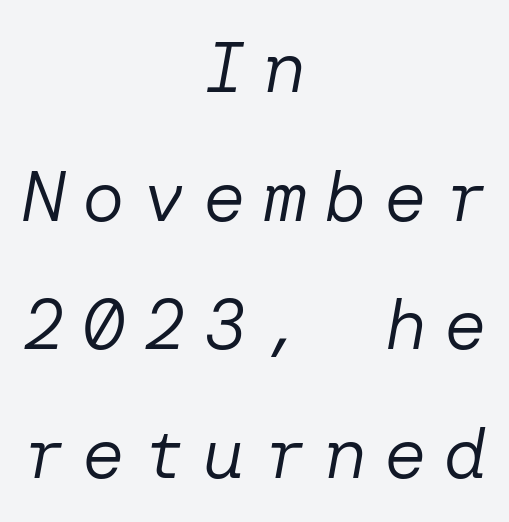
Q: Is the text bold? A: No.
Q: Is the text italic (slanted)? A: Yes, it leans right by about 10 degrees.
Q: Is the text underlined? A: No.
Q: How is the paragraph aligned? A: Centered.
Q: Is the spacing between letters normal or unusually wide? A: Unusually wide.
Q: Width (condensed, normal, or wide)? A: Normal.
Q: Stroke contrast? A: Low.
Q: x-height? A: Medium.
